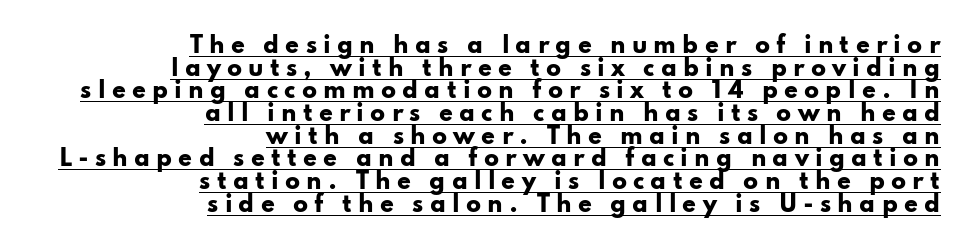
What's the leading like? Squeezed, with rows nearly overlapping. Does a line run under the words? Yes, clearly. The face used here is rendered with a markedly widened letterfit. In terms of posture, this sample is upright. A dark, heavy texture on the line: the type is bold. These lines are set flush right with a ragged left edge.
